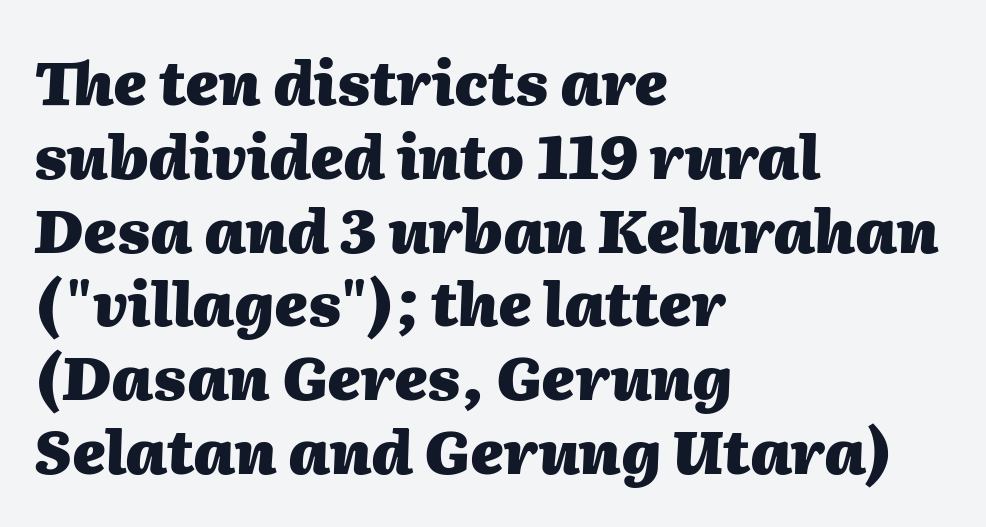
The lines are quadded left. Check under the words: just untouched page. Tracking value appears to be zero — textbook default spacing. Quick note: italic. The rendering uses a bold face; every stroke is thick and dark.
